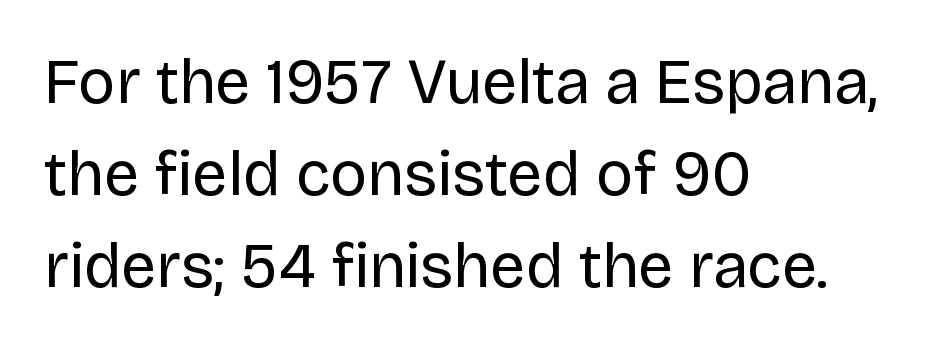
Q: Is the text bold? A: No.
Q: Is the text italic (slanted)? A: No, it is upright.
Q: Is the typeface a serif or a sans-serif typeface? A: Sans-serif.
Q: Is the text underlined? A: No.
Q: How is the paragraph aligned? A: Left-aligned.
Q: Is the spacing between letters normal or unusually wide? A: Normal.
Q: Is the spacing between lines tight, normal or loose? A: Normal.
Q: Width (condensed, normal, or wide)? A: Normal.
Q: Stroke contrast? A: Low.
Q: x-height? A: Large.
Q: Monospaced? A: No.
